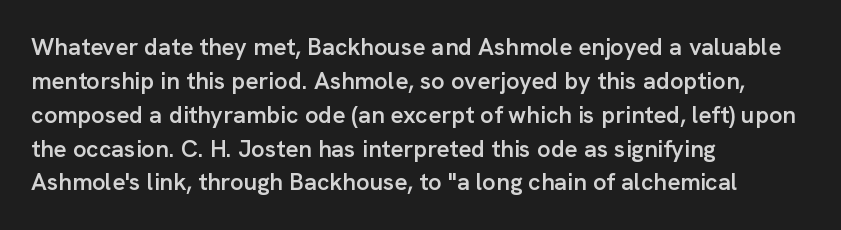
Q: Is the text bold? A: Semi-bold.
Q: Is the text italic (slanted)? A: No, it is upright.
Q: Is the text underlined? A: No.
Q: How is the paragraph aligned? A: Left-aligned.
Q: Is the spacing between letters normal or unusually wide? A: Normal.
Q: Is the spacing between lines tight, normal or loose? A: Normal.
